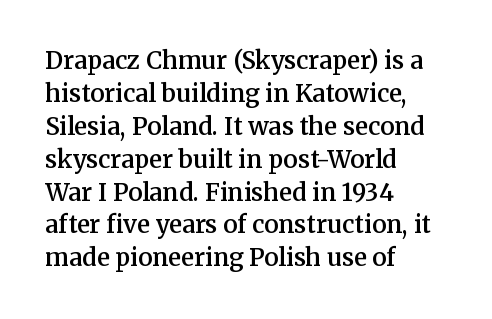
{"italic": "no", "bold": "semi", "underline": "no", "align": "left", "line_spacing": "normal", "line_spacing_ratio": 1.37, "letter_spacing": "normal", "letter_spacing_em": 0.0, "glyph_px": 24}
